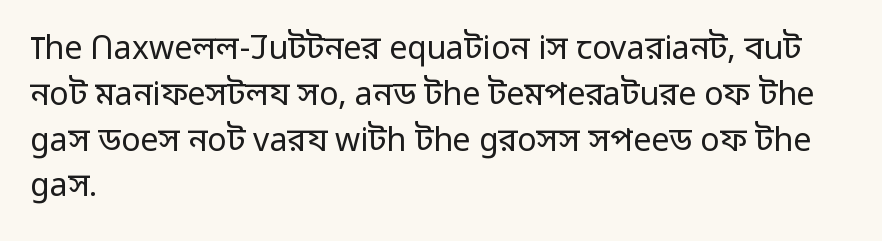
Q: Is the text bold? A: No.
Q: Is the text italic (slanted)? A: No, it is upright.
Q: Is the typeface a serif or a sans-serif typeface? A: Sans-serif.
Q: Is the text underlined? A: No.
Q: How is the paragraph aligned? A: Left-aligned.
Q: Is the spacing between letters normal or unusually wide? A: Normal.
Q: Is the spacing between lines tight, normal or loose? A: Normal.
Q: Width (condensed, normal, or wide)? A: Normal.
Q: Stroke contrast? A: Low.
Q: x-height? A: Medium.
Q: Monospaced? A: No.
